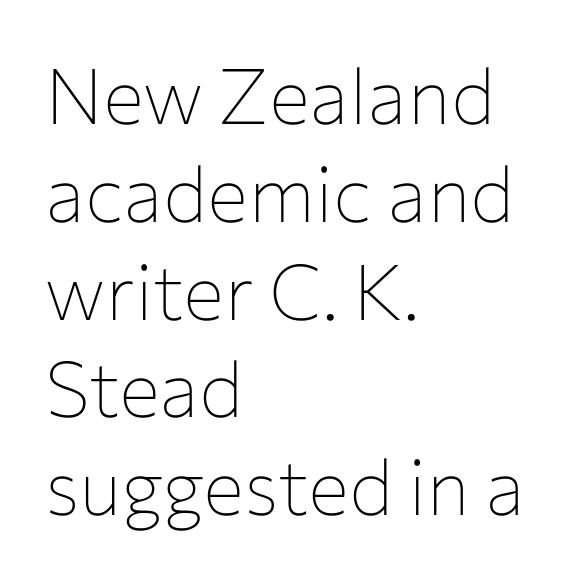
The image shows 77 px thin sans-serif type, upright; set left-aligned, normal line spacing (1.27x), normal letter spacing, not underlined; low stroke contrast and a medium x-height.
